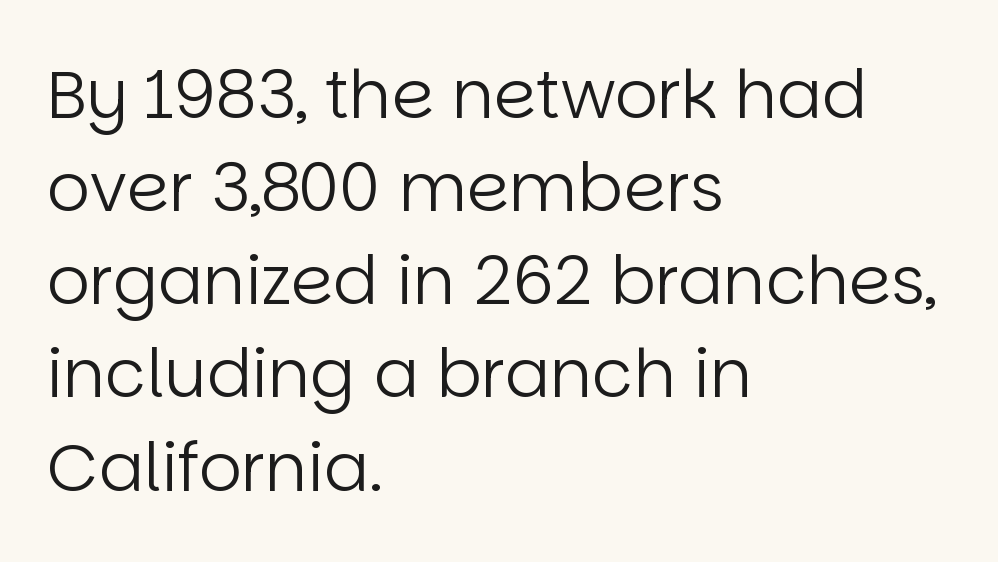
The image shows 67 px regular-weight sans-serif type, upright; set left-aligned, normal line spacing (1.39x), normal letter spacing, not underlined; low stroke contrast and a large x-height.
